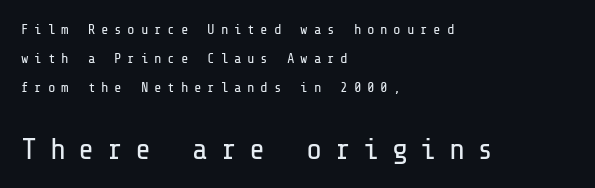
This block would shrink considerably if given ordinary leading; it's expanded now. The glyphs in this specimen are sans serif. Rule under the text: the space is simply empty. This layout puts the modest block above and the oversized block below. Each line starts at the same left margin while the right side varies. Letter spacing: wide.
